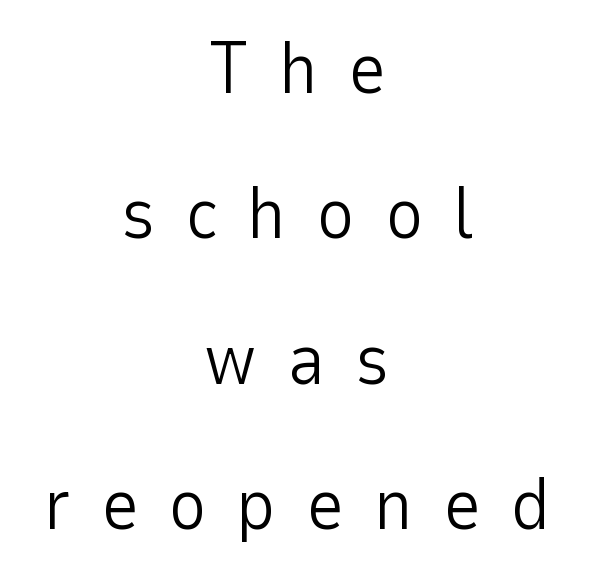
The whitespace from short lines is split evenly between both sides. Do the characters align in a grid? No, the font is proportional. Reading down the column, the eye jumps a long way to each next line. The tracking jumps out immediately: characters are airy and widely separated. Descenders hang freely into open space.
